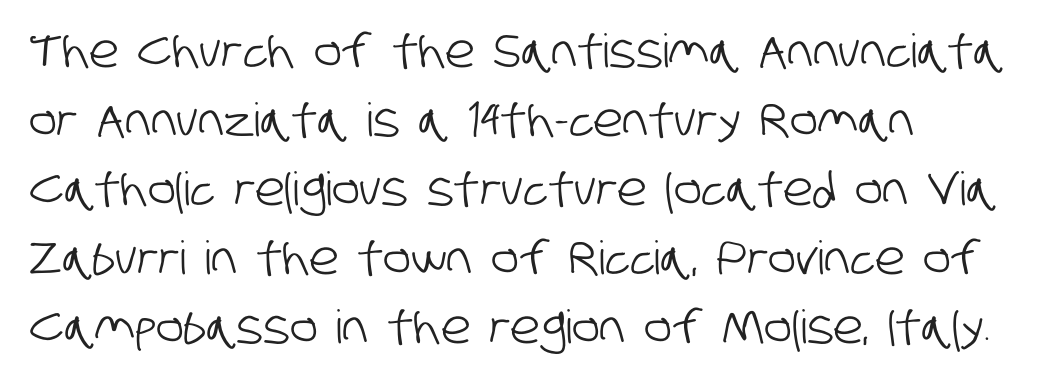
These lines are composed in type without serifs. Honestly, the row spacing looks completely unremarkable. The rendering keeps characters at their native spacing. Compared with a centered layout, this one pins lines to the left instead. Varying glyph widths throughout — classic text-font behaviour.
